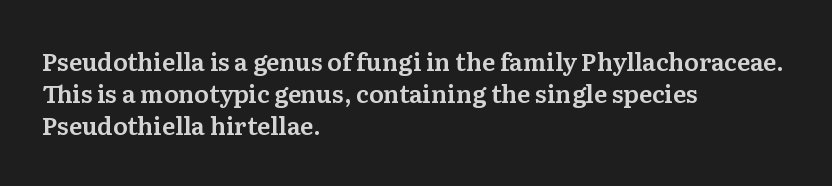
Just letters on the line, the space beneath them empty. Honestly, the row spacing looks completely unremarkable. No italicization has been applied; the sample stays upright. Teacher's note: observe the even left margin — that is flush-left alignment. Glyph-to-glyph distance matches everyday printed text.
